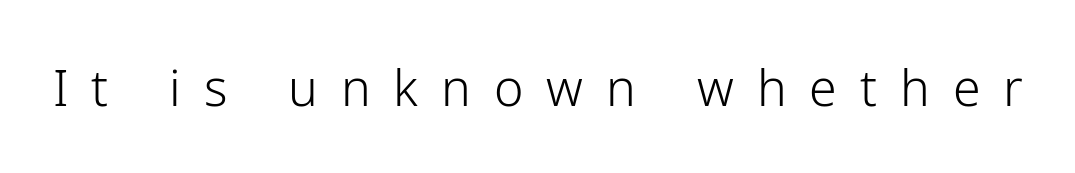
Vertical stems look standard width or narrower in stroke. This sample uses expanded letter spacing, leaving extra air between glyphs. Do the letters lean? They stand straight. These lines are rendered in a variable-pitch font.
